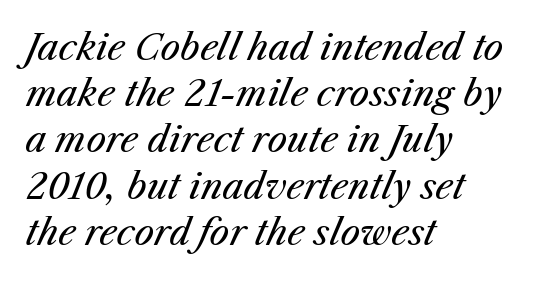
Note the varied advance widths — an 'i' is clearly narrower than an 'm'. The horizontal fit of the characters is conventional and even. Nobody drew a line under any word here. The face looks like a standard text weight, possibly lighter.
